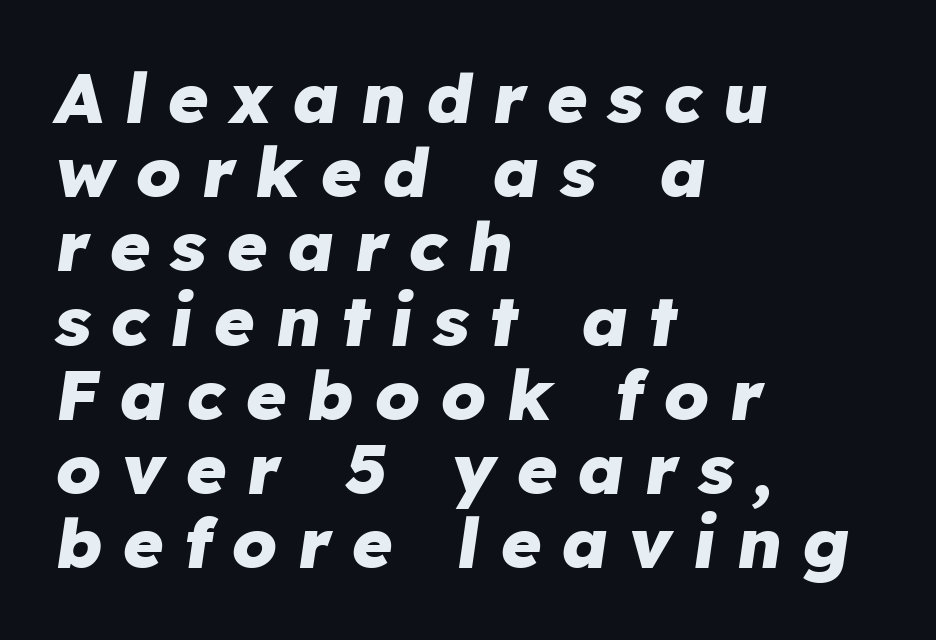
{"italic": "yes", "lean": "right", "slant_degrees": 8, "bold": "yes", "weight": "heavy", "width": "normal", "stroke_contrast": "low", "x_height": "medium", "monospaced": "no", "underline": "no", "align": "left", "line_spacing": "tight", "line_spacing_ratio": 1.06, "letter_spacing": "wide", "letter_spacing_em": 0.29, "glyph_px": 70}
